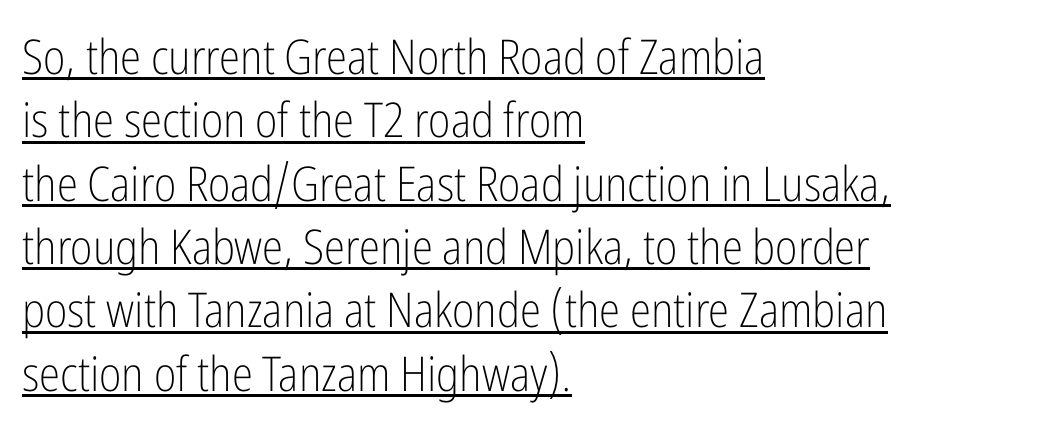
Examine the stroke ends and you'll find no serifs. The lines in this sample share a left origin and differ only in where they stop. Students, observe: this is what conventionally led text looks like. Looks like regular typesetting: each glyph gets only the width it needs.
